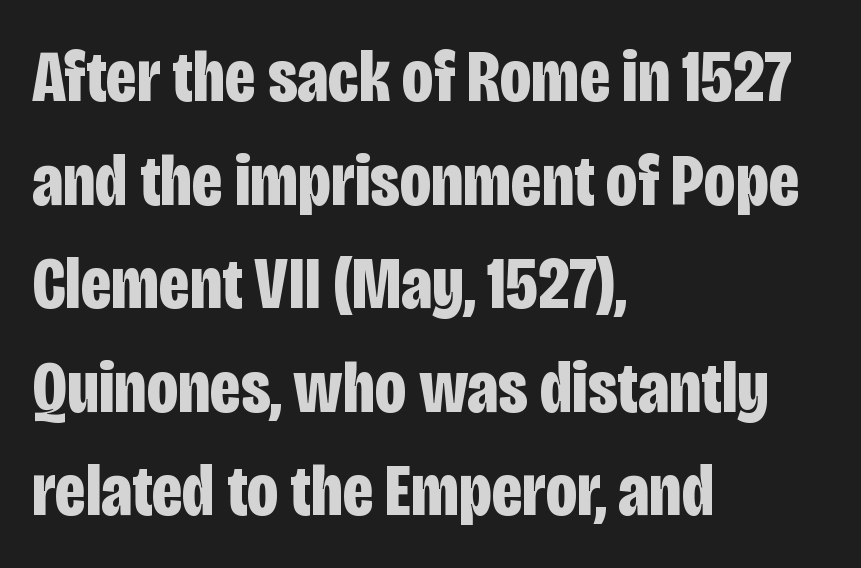
The image shows 74 px bold, condensed sans-serif type, upright; set left-aligned, normal line spacing (1.4x), normal letter spacing, not underlined; low stroke contrast and a large x-height.
